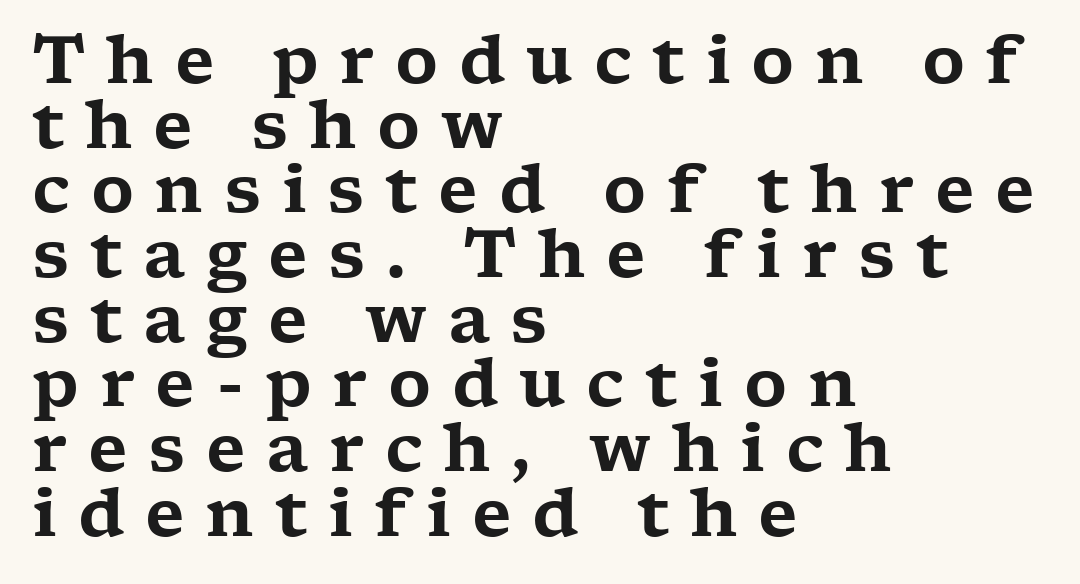
Q: Is the text italic (slanted)? A: No, it is upright.
Q: Is the typeface a serif or a sans-serif typeface? A: Serif.
Q: Is the text underlined? A: No.
Q: How is the paragraph aligned? A: Left-aligned.
Q: Is the spacing between letters normal or unusually wide? A: Unusually wide.
Q: Is the spacing between lines tight, normal or loose? A: Tight.
Q: Width (condensed, normal, or wide)? A: Wide.
Q: Stroke contrast? A: Low.
Q: x-height? A: Medium.
Q: Monospaced? A: No.
